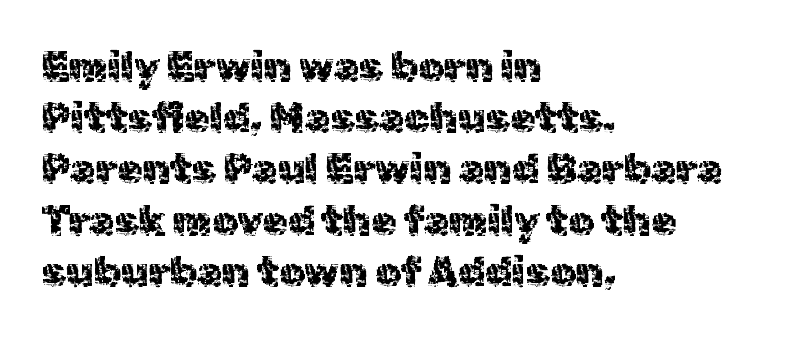
The type is set solid horizontally, with unmodified tracking. Spacing verdict: proportional, widths tailored to each character. The leading is moderate, giving the passage an even texture. Horizontally, the lines are justified to the leading edge only. If you drew a line through each stem, it would be perfectly vertical.
